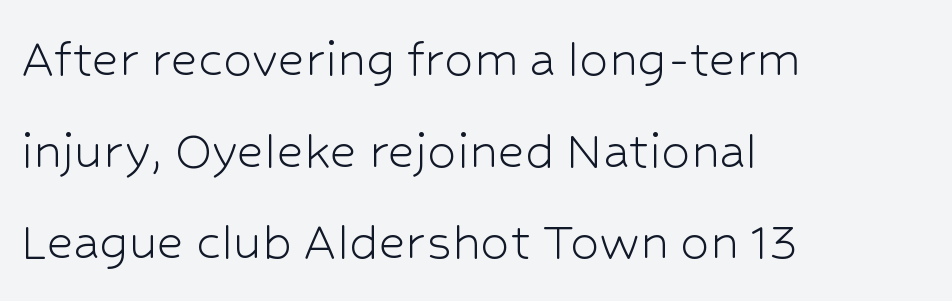
{"serif": "no", "italic": "no", "bold": "no", "weight": "light", "width": "normal", "stroke_contrast": "low", "x_height": "medium", "monospaced": "no", "underline": "no", "align": "left", "line_spacing": "normal", "line_spacing_ratio": 1.58, "letter_spacing": "normal", "letter_spacing_em": 0.0, "glyph_px": 58}
